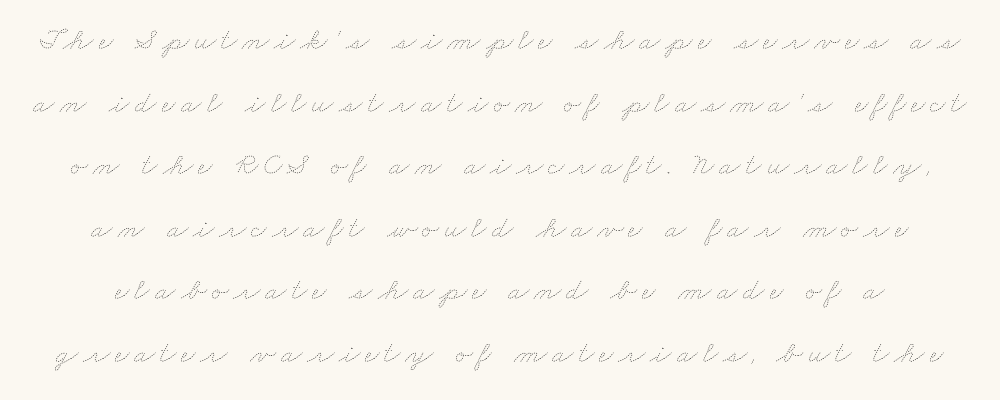
Descender tails drop into unmarked territory. Students, observe: this is what heavily led, spacious text looks like. Is this a fixed-width face? No — the glyphs have proportional, varying widths. The typeface has the unassuming heft of standard copy or less.
